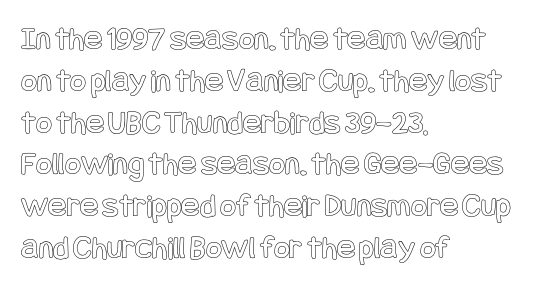
Look at the tracking — it's just the regular setting, nothing added. Do the letters lean? They stand straight. Each line starts at the same left margin while the right side varies. Plain, unruled lines of type.
